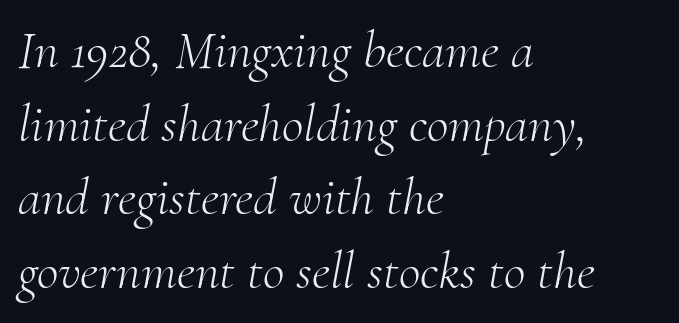
The image shows 53 px light serif type, italic (leaning right); set left-aligned, normal line spacing (1.39x), normal letter spacing, not underlined; medium stroke contrast and a small x-height.
